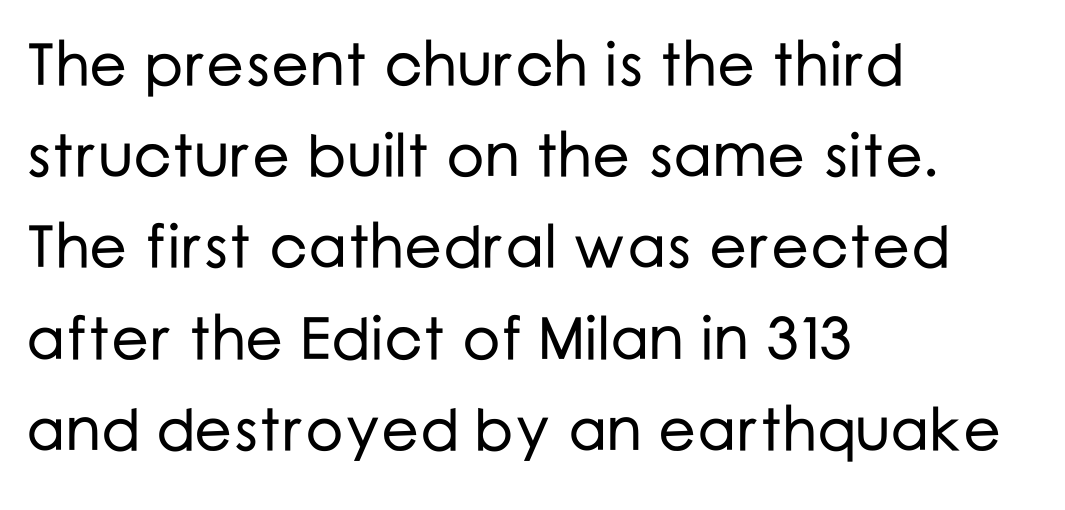
{"serif": "no", "italic": "no", "width": "normal", "stroke_contrast": "low", "x_height": "medium", "monospaced": "no", "underline": "no", "align": "left", "line_spacing": "normal", "line_spacing_ratio": 1.52, "letter_spacing": "normal", "letter_spacing_em": 0.0, "glyph_px": 60}
